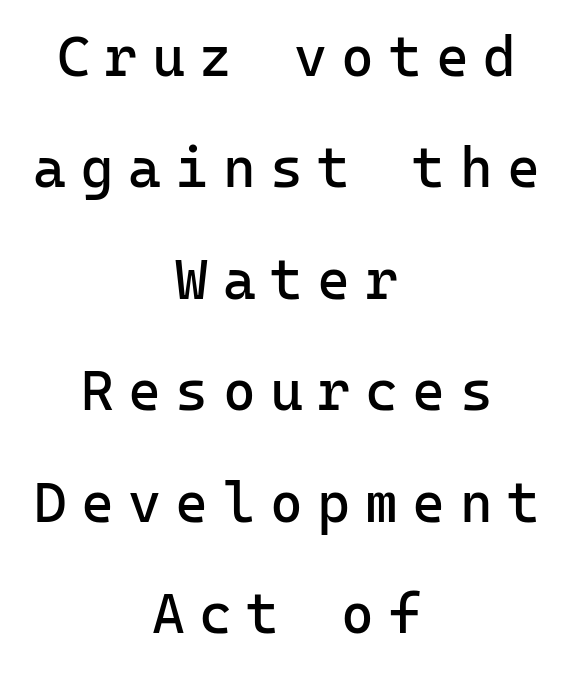
Loose tracking; the words dissolve into strings of separated letters. Observe the absence of serifs on each vertical stroke in this sample. The strokes are not fattened; the text isn't bold. Every stem runs plumb, perpendicular to the baseline.
